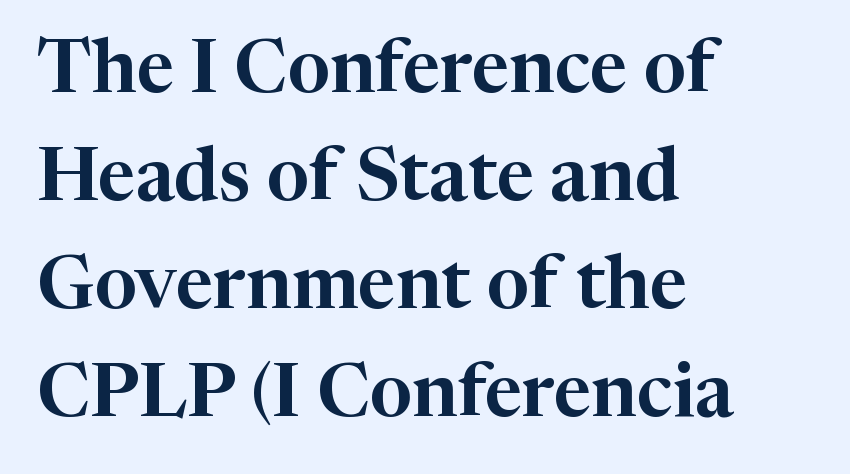
The image shows 74 px serif type, upright; set left-aligned, normal line spacing (1.46x), normal letter spacing, not underlined; high stroke contrast and a medium x-height.
